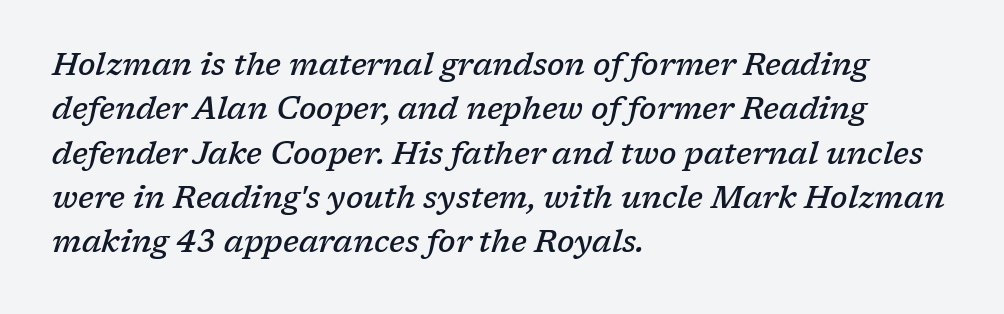
Unmarked baselines from the first word to the last. Notice how the stems are inclined rather than vertical — that's the hallmark of italics. The characters display serif detailing at their extremities. How are the letters spaced? Ordinarily, with no added tracking. Students, this is semibold: more ink than regular, less than bold.
